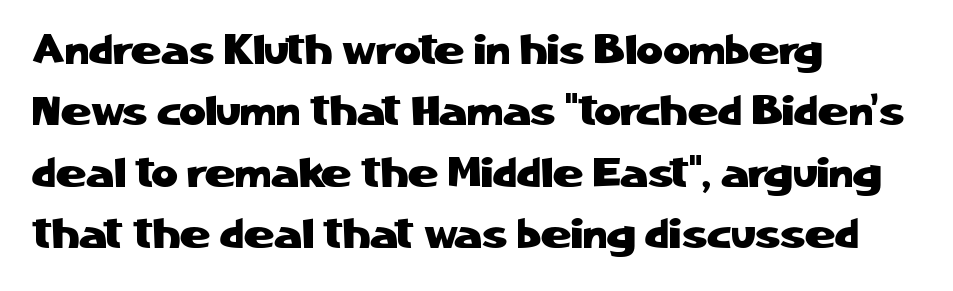
{"serif": "no", "italic": "no", "width": "normal", "stroke_contrast": "low", "x_height": "medium", "monospaced": "no", "underline": "no", "align": "left", "line_spacing": "normal", "line_spacing_ratio": 1.5, "letter_spacing": "normal", "letter_spacing_em": 0.0, "glyph_px": 41}
